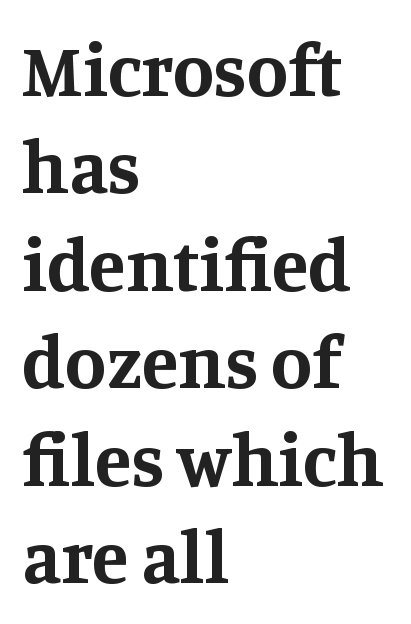
The image shows 75 px bold serif type, upright; set left-aligned, normal line spacing (1.3x), normal letter spacing, not underlined; medium stroke contrast and a large x-height.
